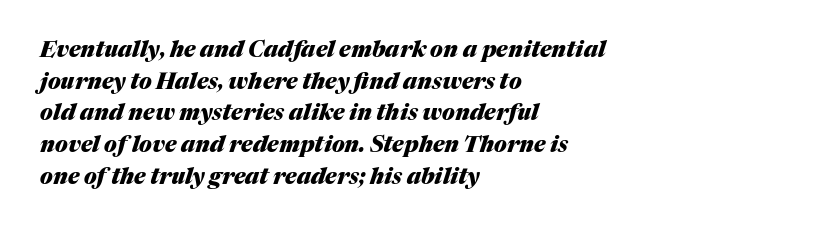
Emphasis-style slanted type is in use. Check under the words: just untouched page. Vertically, the passage feels balanced, rows spaced as you'd expect. Where is the straight margin? On the left. As a designer I'd log this as weight 700, bold.
